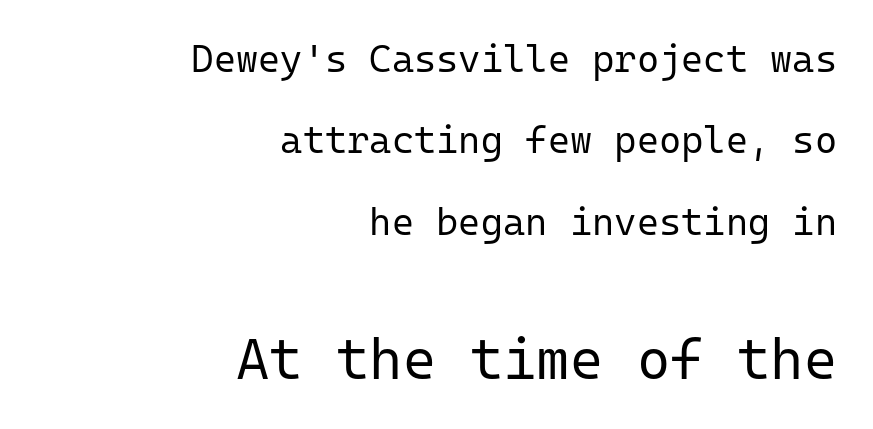
Q: Is the text bold? A: No.
Q: Is the text italic (slanted)? A: No, it is upright.
Q: Is the typeface a serif or a sans-serif typeface? A: Sans-serif.
Q: Is the text underlined? A: No.
Q: How is the paragraph aligned? A: Right-aligned.
Q: Is the spacing between letters normal or unusually wide? A: Normal.
Q: Is the spacing between lines tight, normal or loose? A: Loose.
Q: Which block of text is set in a larger size, the first (top) or the second (bottom)? A: The second (bottom) one.
Q: Width (condensed, normal, or wide)? A: Normal.
Q: Stroke contrast? A: Low.
Q: x-height? A: Medium.
Q: Monospaced? A: Yes.
